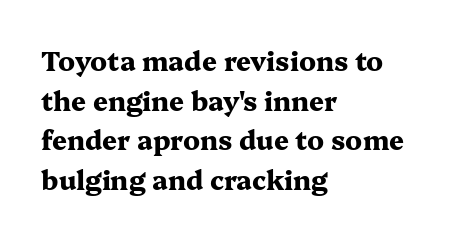
The image shows 26 px bold type, upright; set left-aligned, normal line spacing (1.52x), normal letter spacing, not underlined.
